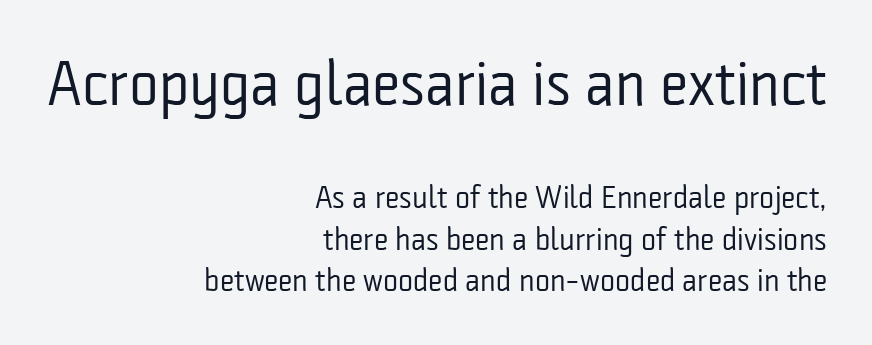
Q: Is the text bold? A: No.
Q: Is the text italic (slanted)? A: No, it is upright.
Q: Is the typeface a serif or a sans-serif typeface? A: Sans-serif.
Q: Is the text underlined? A: No.
Q: How is the paragraph aligned? A: Right-aligned.
Q: Is the spacing between letters normal or unusually wide? A: Normal.
Q: Is the spacing between lines tight, normal or loose? A: Normal.
Q: Which block of text is set in a larger size, the first (top) or the second (bottom)? A: The first (top) one.
Q: Width (condensed, normal, or wide)? A: Condensed.
Q: Stroke contrast? A: Low.
Q: x-height? A: Medium.
Q: Monospaced? A: No.
